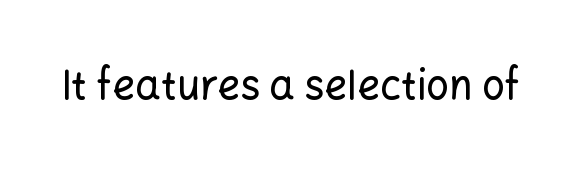
Every stem runs plumb, perpendicular to the baseline. The foot of each line stays bare and open. Here the designer chose a conventional face with non-uniform glyph widths. This rendering leaves character spacing at its baseline value.
